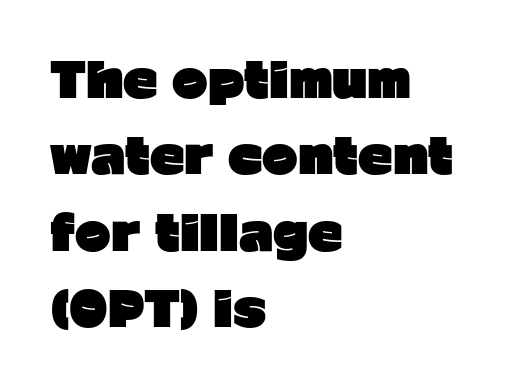
The image shows 48 px heavy sans-serif type, upright; set left-aligned, normal line spacing (1.59x), normal letter spacing, not underlined; low stroke contrast and a medium x-height.
